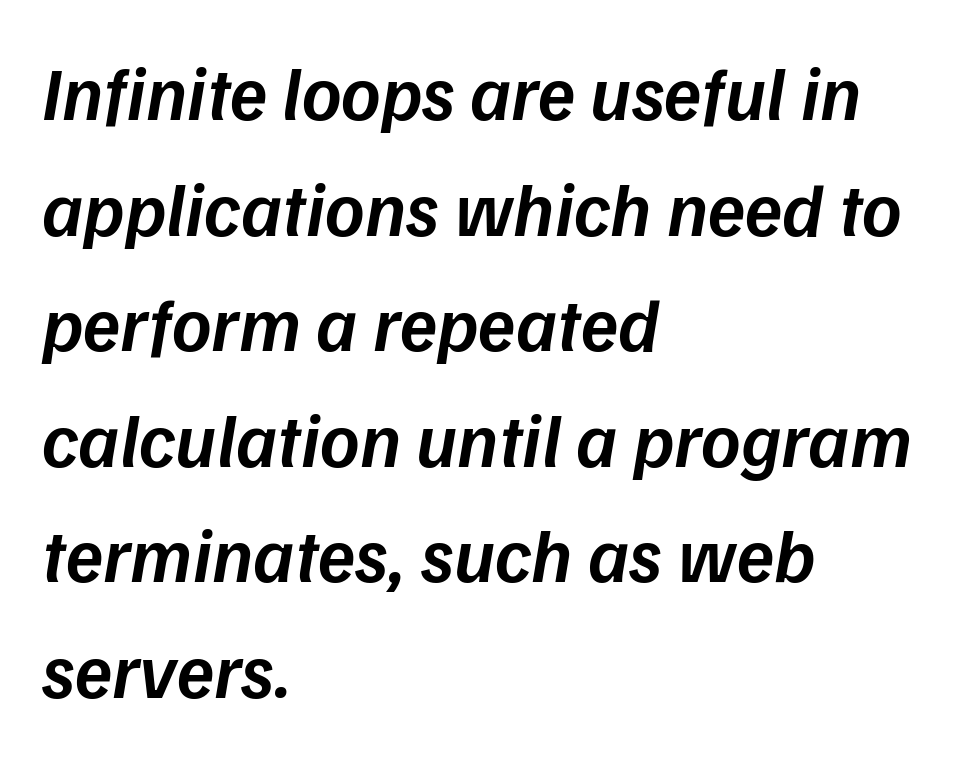
The image shows 76 px semibold type, italic (leaning right); set left-aligned, normal line spacing (1.52x), normal letter spacing, not underlined; low stroke contrast and a medium x-height.
